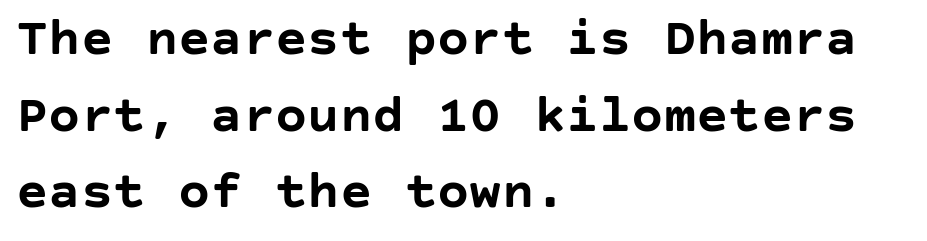
The image shows 54 px semibold sans-serif type, upright; set left-aligned, normal line spacing (1.42x), normal letter spacing, not underlined; low stroke contrast and a large x-height.
